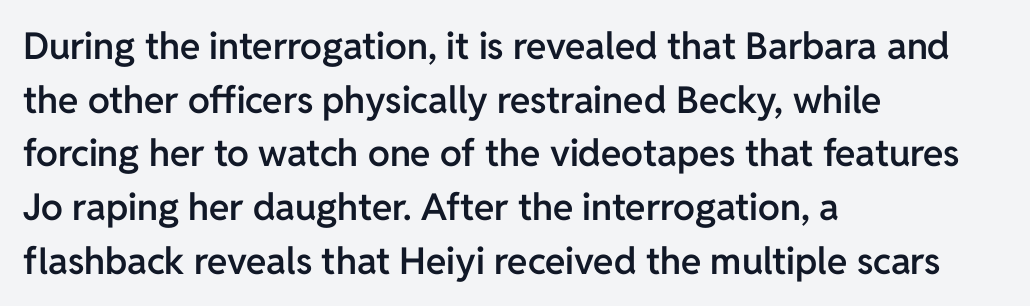
The image shows 37 px semibold sans-serif type, upright; set left-aligned, normal line spacing (1.45x), normal letter spacing, not underlined; low stroke contrast and a medium x-height.
